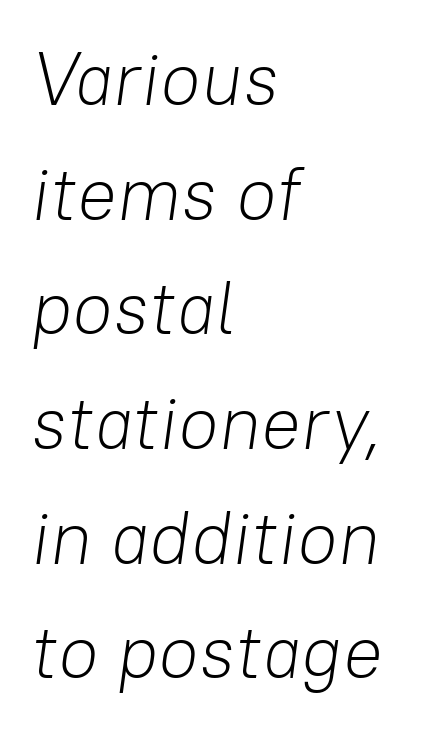
Students, note that the glyphs here touch the page at normal intervals. The rendering anchors every line to the left-hand side. Underline: absent. You can tell it's italic because the verticals aren't actually vertical. Think standard paragraph weight, or any step lighter than that.
